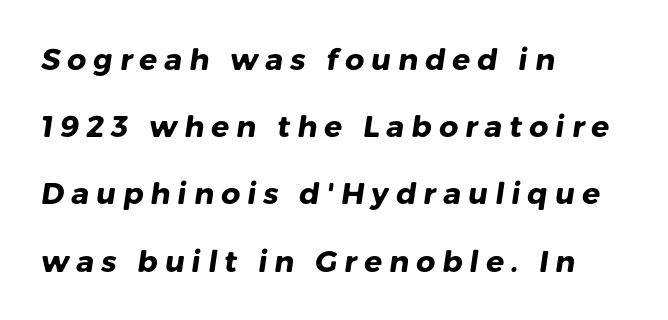
Honestly, there is no underline to notice here at all. The passage shown is typed in a proportional face where columns would drift. Chunky letters — that's bold for sure. Reading down the column, the eye jumps a long way to each next line. Inter-character spacing is expanded well beyond the font's built-in metrics. The characters display no serif detailing; their extremities are plain.
